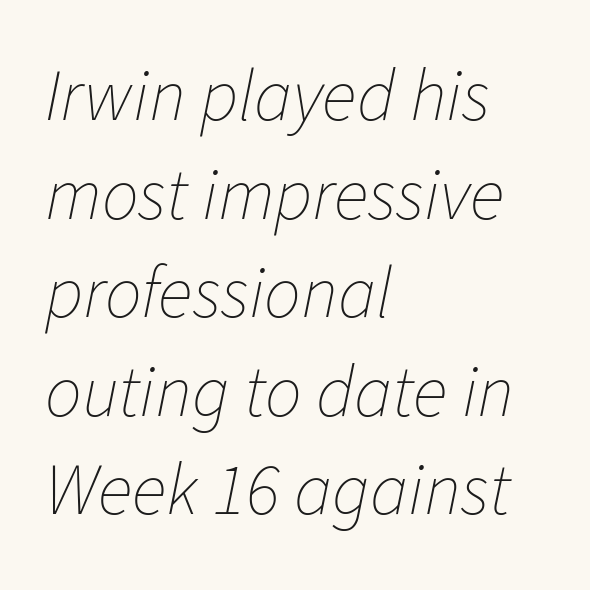
Weight: in the light-to-regular range. Slanted lettering throughout. The face used here is rendered with its standard letterfit. In terms of leading, this rendering sits right in the middle. Descender tails drop into unmarked territory.
